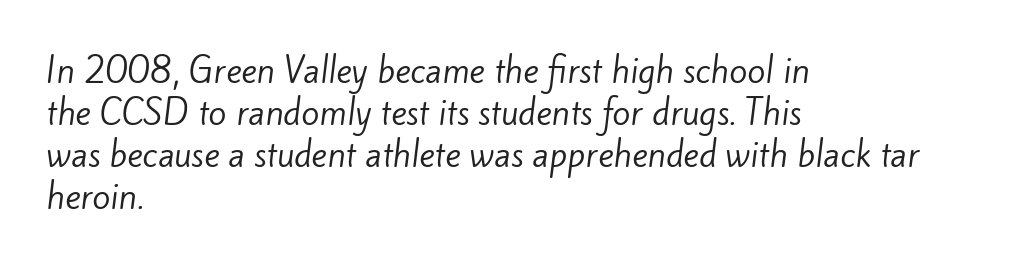
{"serif": "no", "bold": "no", "weight": "regular", "width": "normal", "stroke_contrast": "low", "x_height": "small", "monospaced": "no", "underline": "no", "align": "left", "line_spacing": "normal", "line_spacing_ratio": 1.27, "letter_spacing": "normal", "letter_spacing_em": 0.0, "glyph_px": 33}
